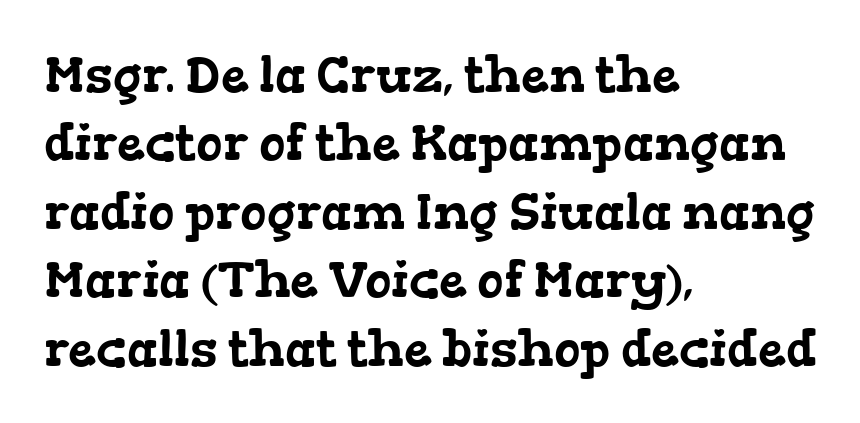
{"serif": "yes", "width": "wide", "stroke_contrast": "low", "x_height": "medium", "monospaced": "no", "underline": "no", "align": "left", "line_spacing": "normal", "line_spacing_ratio": 1.37, "letter_spacing": "normal", "letter_spacing_em": 0.0, "glyph_px": 50}
